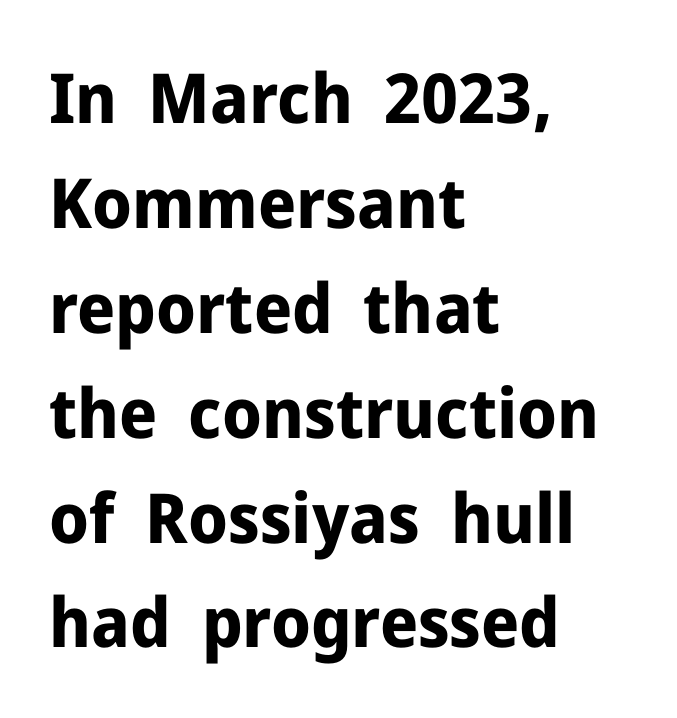
{"serif": "no", "italic": "no", "bold": "yes", "weight": "bold", "width": "normal", "stroke_contrast": "low", "x_height": "medium", "monospaced": "no", "underline": "no", "align": "left", "line_spacing": "normal", "line_spacing_ratio": 1.52, "letter_spacing": "normal", "letter_spacing_em": 0.0, "glyph_px": 69}
